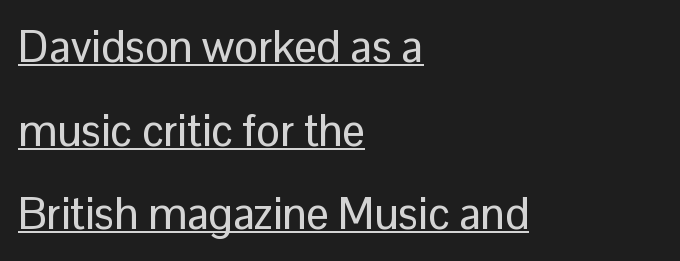
{"serif": "no", "italic": "no", "width": "normal", "stroke_contrast": "low", "x_height": "medium", "monospaced": "no", "underline": "yes", "align": "left", "line_spacing": "loose", "line_spacing_ratio": 1.9, "letter_spacing": "normal", "letter_spacing_em": 0.0, "glyph_px": 44}
